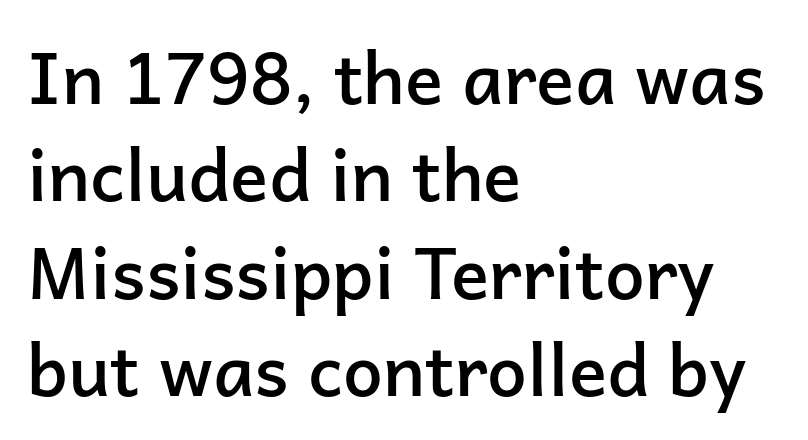
In terms of weight, the rendering is demibold, just under bold. Short and long lines alike share a common starting point at left. Is the letter spacing exaggerated? No — it looks like the ordinary default. The string is rendered with underlining switched off. The line-height multiplier appears to be the usual default.
